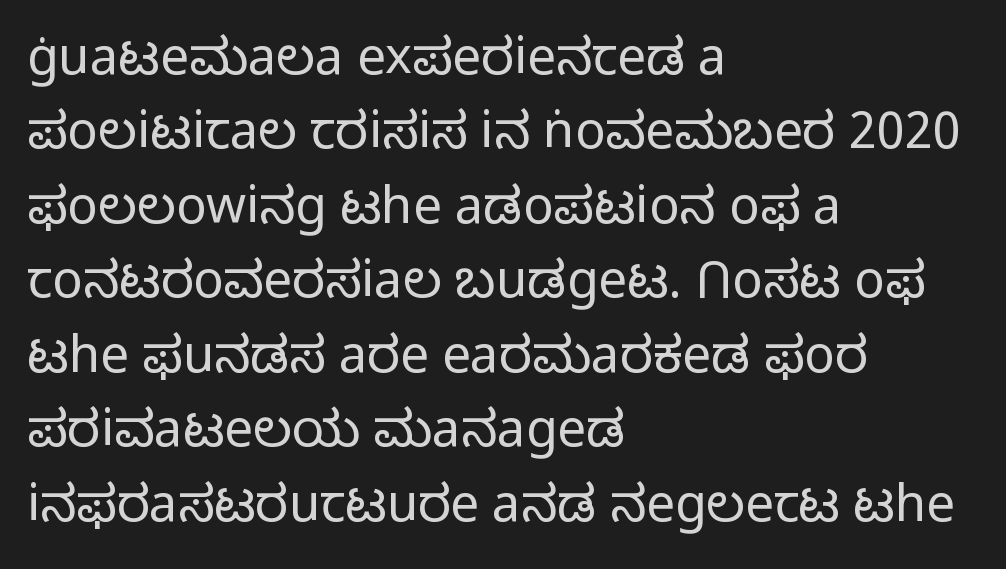
The rendering keeps characters at their native spacing. Vertically, the passage feels balanced, rows spaced as you'd expect. Observe the absence of serifs on each vertical stroke in this sample. Honestly, there is no underline to notice here at all. The setting favours the left margin, as ordinary paragraphs usually do. This is not heavy type; no bold has been used.
